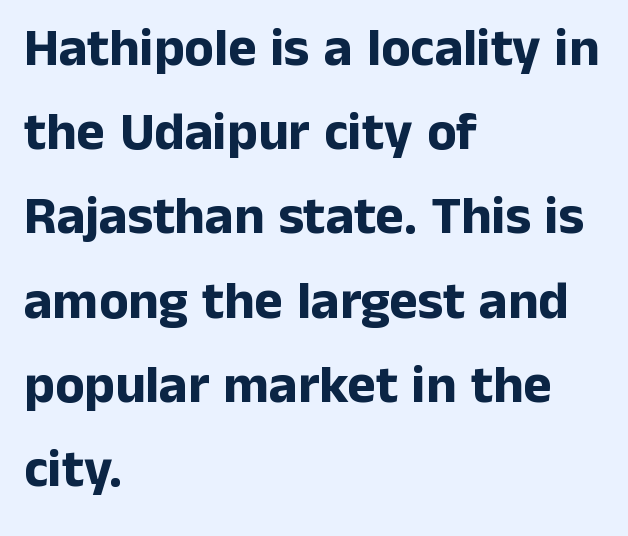
Are there feet on the stems? There aren't — it's a sans. The ragged edge is on the right, which tells us the setting is flush left. Nope, not italic — everything's standing straight. The space between consecutive lines is moderate. Glyph-to-glyph distance matches everyday printed text.
